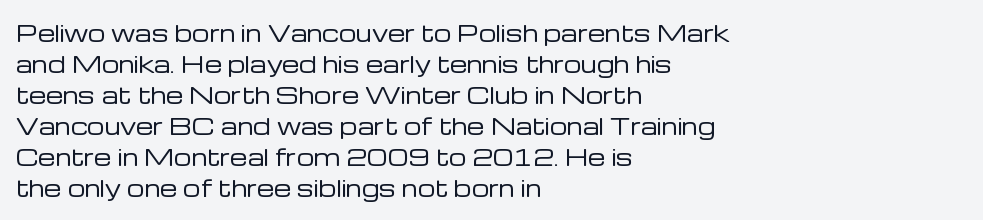
Q: Is the text bold? A: No.
Q: Is the text italic (slanted)? A: No, it is upright.
Q: Is the text underlined? A: No.
Q: How is the paragraph aligned? A: Left-aligned.
Q: Is the spacing between letters normal or unusually wide? A: Normal.
Q: Is the spacing between lines tight, normal or loose? A: Normal.
